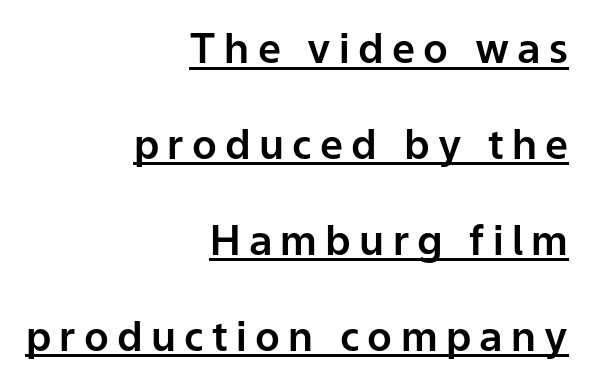
{"serif": "no", "italic": "no", "width": "normal", "stroke_contrast": "low", "x_height": "medium", "monospaced": "no", "underline": "yes", "align": "right", "line_spacing": "loose", "line_spacing_ratio": 2.34, "letter_spacing": "wide", "letter_spacing_em": 0.2, "glyph_px": 41}
